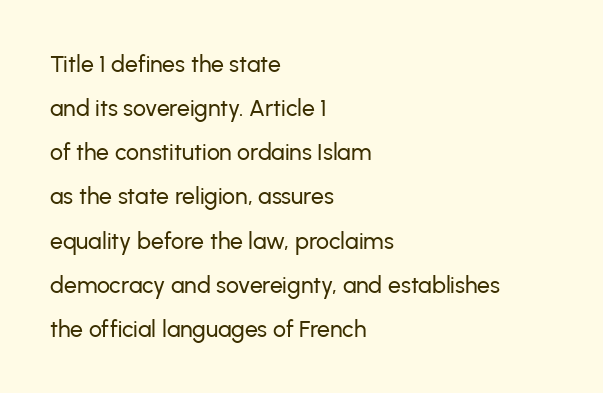
Q: Is the text italic (slanted)? A: No, it is upright.
Q: Is the text underlined? A: No.
Q: How is the paragraph aligned? A: Left-aligned.
Q: Is the spacing between letters normal or unusually wide? A: Normal.
Q: Is the spacing between lines tight, normal or loose? A: Loose.
